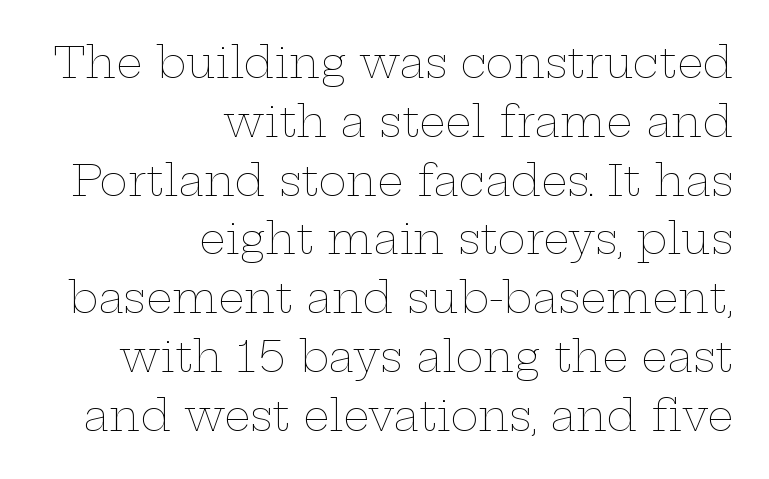
Q: Is the text bold? A: No.
Q: Is the text italic (slanted)? A: No, it is upright.
Q: Is the text underlined? A: No.
Q: How is the paragraph aligned? A: Right-aligned.
Q: Is the spacing between letters normal or unusually wide? A: Normal.
Q: Is the spacing between lines tight, normal or loose? A: Normal.
Q: Width (condensed, normal, or wide)? A: Wide.
Q: Stroke contrast? A: Low.
Q: x-height? A: Medium.
Q: Monospaced? A: No.
